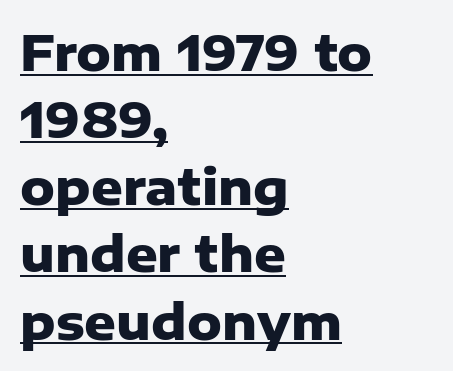
{"serif": "no", "italic": "no", "bold": "yes", "weight": "heavy", "width": "normal", "stroke_contrast": "low", "x_height": "medium", "monospaced": "no", "underline": "yes", "align": "left", "line_spacing": "normal", "line_spacing_ratio": 1.37, "letter_spacing": "normal", "letter_spacing_em": 0.0, "glyph_px": 49}
